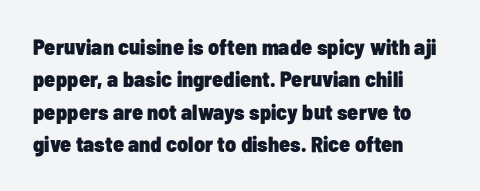
The image shows 22 px bold type, upright; set left-aligned, normal line spacing (1.47x), normal letter spacing, not underlined.
